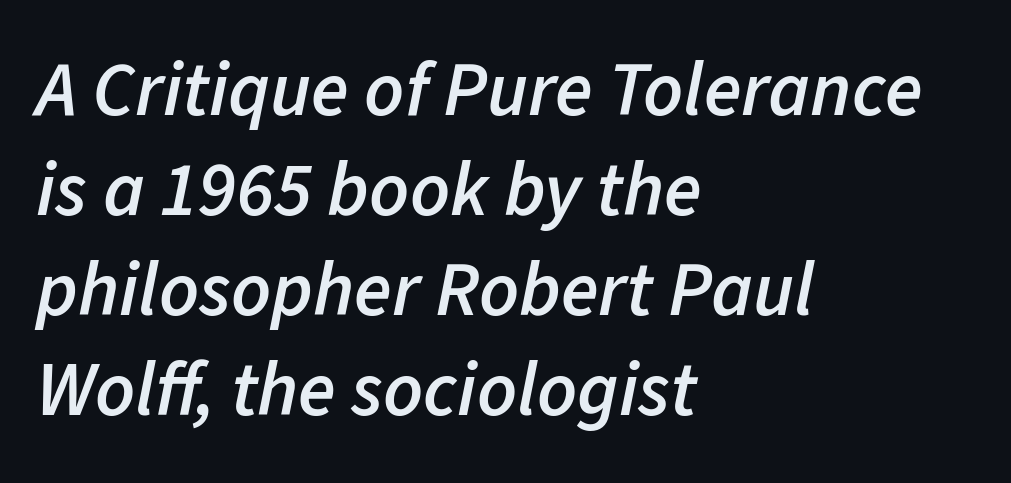
{"italic": "yes", "lean": "right", "slant_degrees": 11, "bold": "semi", "weight": "semibold", "width": "normal", "stroke_contrast": "low", "x_height": "medium", "monospaced": "no", "underline": "no", "align": "left", "line_spacing": "normal", "line_spacing_ratio": 1.3, "letter_spacing": "normal", "letter_spacing_em": 0.0, "glyph_px": 77}
